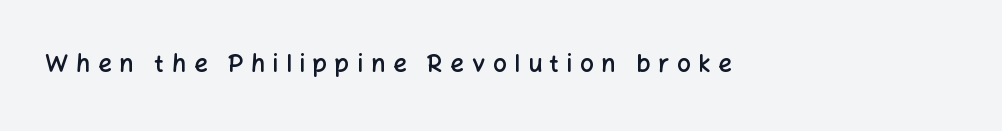
The specimen reads as upright at a glance. In terms of letterspacing, this is a distinctly airy, spread setting. These lines carry some extra weight — a demibold, not a full bold. Lines of text with bare space underneath.
